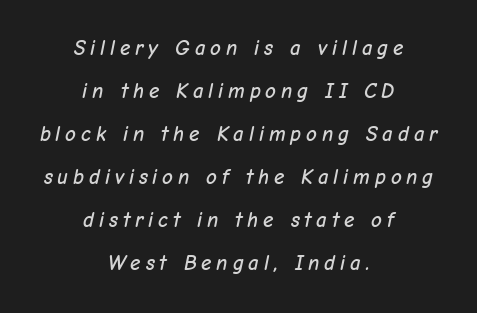
Notice how the passage keeps no hard edge, just a central spine. A clean baseline with only descenders dipping below it. Compared with ordinary roman type, these characters are visibly tilted. Display-style spreading of the glyphs; the letterfit is very open.
